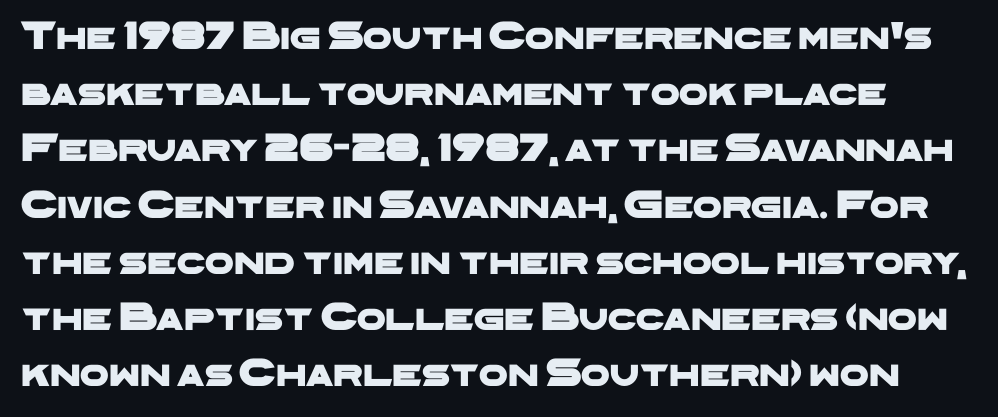
Q: Is the typeface a serif or a sans-serif typeface? A: Sans-serif.
Q: Is the text underlined? A: No.
Q: Is the spacing between letters normal or unusually wide? A: Normal.
Q: Is the spacing between lines tight, normal or loose? A: Normal.
Q: Width (condensed, normal, or wide)? A: Wide.
Q: Stroke contrast? A: Low.
Q: x-height? A: Medium.
Q: Monospaced? A: No.
